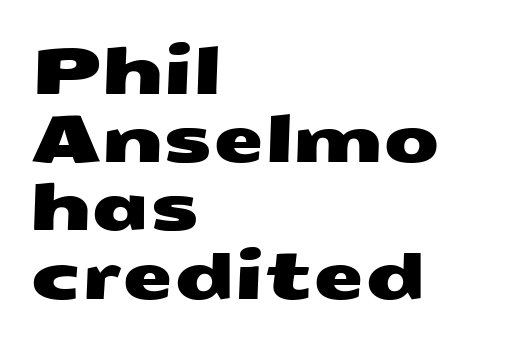
Tightly led — the rows are bunched. Short note: letters normally spaced. The string is rendered with underlining switched off. Each letter's strokes conclude bluntly, with no projecting serifs. The paragraph has a hard left edge and a soft right edge.
